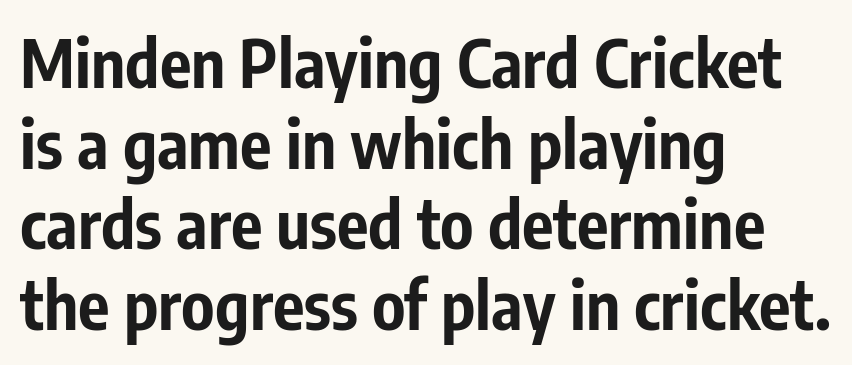
The sample has been set heavy, in full bold. The passage shown is typeset with a sans-serif family. Layout note: lines flush left. Here the designer chose a conventional face with non-uniform glyph widths. In terms of posture, this sample is upright. Nobody touched the tracking dial on this one.
